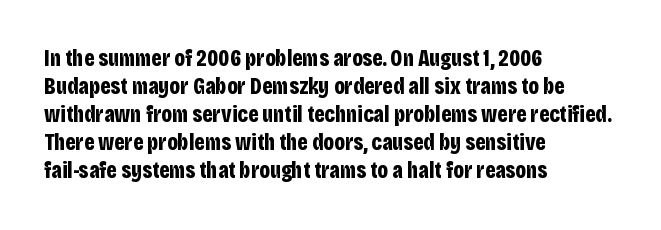
{"italic": "no", "bold": "yes", "underline": "no", "align": "left", "line_spacing_ratio": 1.22, "letter_spacing": "normal", "letter_spacing_em": 0.0, "glyph_px": 23}
